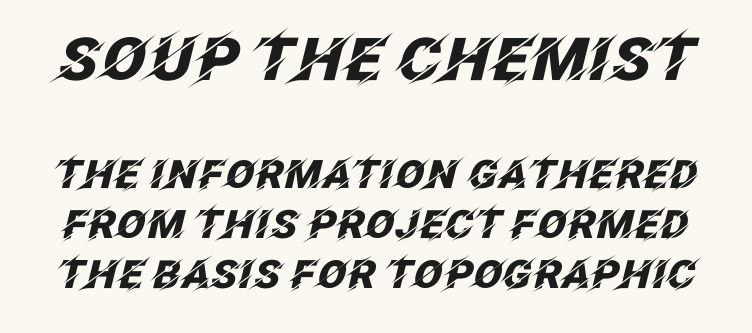
These lines sit exactly where default settings would place them. Italic? Definitely — the glyphs are oblique. Letter spacing: default. These words are printed bold, with thick strokes throughout. Proportional: the letters do not fall into vertical columns. In this sample the first text group is rendered at the bigger scale.
